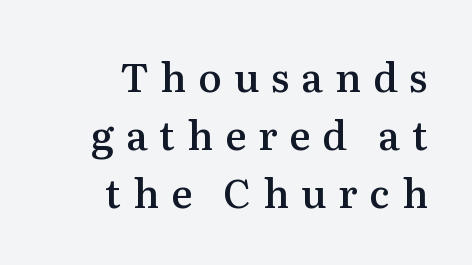
{"serif": "yes", "italic": "no", "bold": "semi", "weight": "semibold", "width": "normal", "stroke_contrast": "medium", "x_height": "medium", "monospaced": "no", "underline": "no", "align": "right", "line_spacing": "normal", "line_spacing_ratio": 1.45, "letter_spacing": "wide", "letter_spacing_em": 0.29, "glyph_px": 40}
